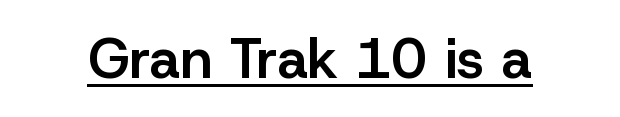
{"serif": "no", "italic": "no", "bold": "semi", "weight": "semibold", "width": "normal", "stroke_contrast": "low", "x_height": "medium", "monospaced": "no", "underline": "yes", "letter_spacing": "normal", "letter_spacing_em": 0.0, "glyph_px": 56}
